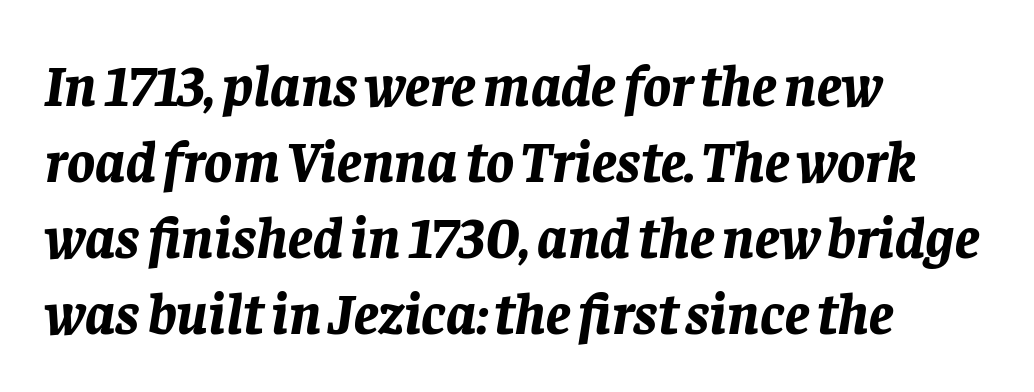
{"italic": "yes", "lean": "right", "slant_degrees": 8, "bold": "yes", "weight": "bold", "width": "normal", "stroke_contrast": "low", "x_height": "large", "monospaced": "no", "underline": "no", "align": "left", "line_spacing": "normal", "line_spacing_ratio": 1.31, "letter_spacing": "normal", "letter_spacing_em": 0.0, "glyph_px": 58}
